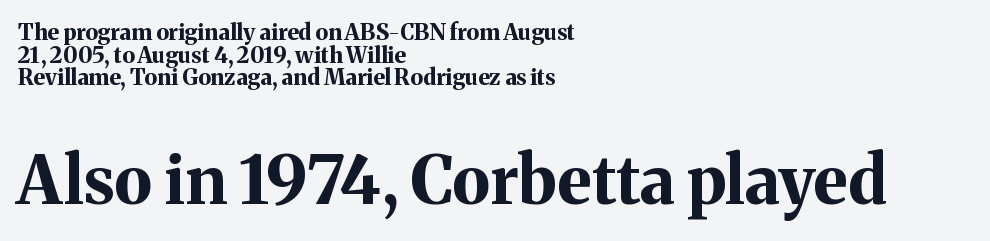
The image shows 66 px bold serif type, upright; set left-aligned, tight line spacing (1.03x), normal letter spacing, not underlined; the second (bottom) block is 3.0x larger; medium stroke contrast and a medium x-height.
